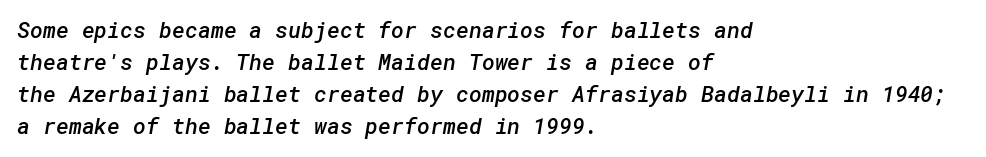
Q: Is the text bold? A: Semi-bold.
Q: Is the text underlined? A: No.
Q: How is the paragraph aligned? A: Left-aligned.
Q: Is the spacing between letters normal or unusually wide? A: Normal.
Q: Is the spacing between lines tight, normal or loose? A: Normal.
